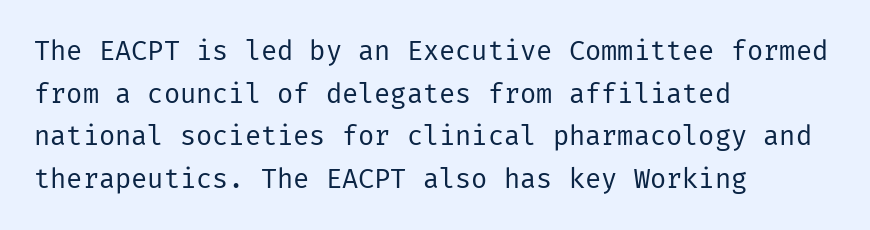
{"italic": "no", "bold": "no", "underline": "no", "align": "left", "line_spacing": "normal", "line_spacing_ratio": 1.58, "letter_spacing": "normal", "letter_spacing_em": 0.0, "glyph_px": 27}
